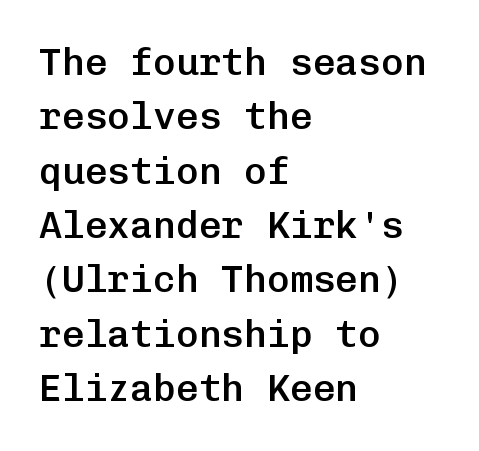
The image shows 38 px semibold sans-serif type, upright, monospaced; set left-aligned, normal line spacing (1.43x), normal letter spacing, not underlined; low stroke contrast and a medium x-height.
